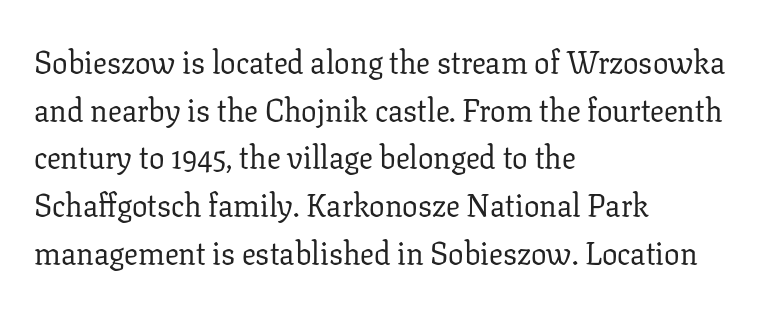
Q: Is the text bold? A: No.
Q: Is the text italic (slanted)? A: No, it is upright.
Q: Is the typeface a serif or a sans-serif typeface? A: Serif.
Q: Is the text underlined? A: No.
Q: How is the paragraph aligned? A: Left-aligned.
Q: Is the spacing between letters normal or unusually wide? A: Normal.
Q: Is the spacing between lines tight, normal or loose? A: Normal.
Q: Width (condensed, normal, or wide)? A: Normal.
Q: Stroke contrast? A: Low.
Q: x-height? A: Medium.
Q: Monospaced? A: No.
